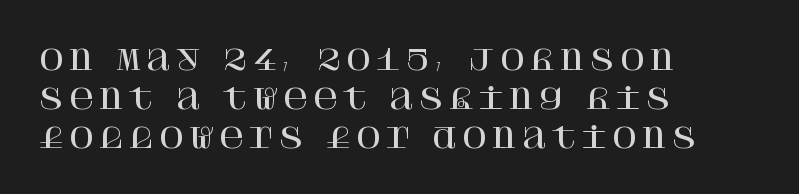
The image shows 28 px serif type, upright; set left-aligned, normal line spacing (1.4x), not underlined; high stroke contrast and a large x-height.
